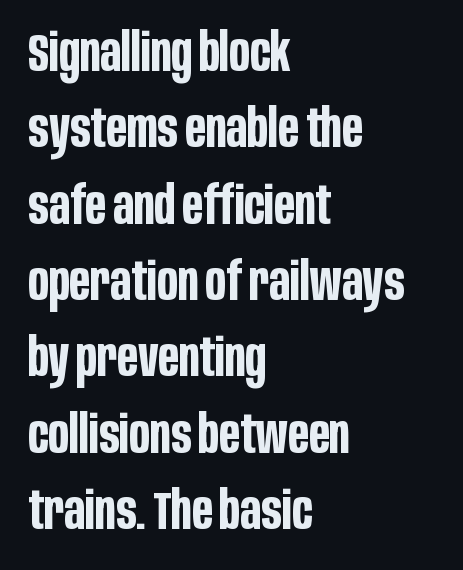
Q: Is the text bold? A: Yes.
Q: Is the text italic (slanted)? A: No, it is upright.
Q: Is the typeface a serif or a sans-serif typeface? A: Sans-serif.
Q: Is the text underlined? A: No.
Q: How is the paragraph aligned? A: Left-aligned.
Q: Is the spacing between letters normal or unusually wide? A: Normal.
Q: Is the spacing between lines tight, normal or loose? A: Normal.
Q: Width (condensed, normal, or wide)? A: Condensed.
Q: Stroke contrast? A: Low.
Q: x-height? A: Large.
Q: Monospaced? A: No.
